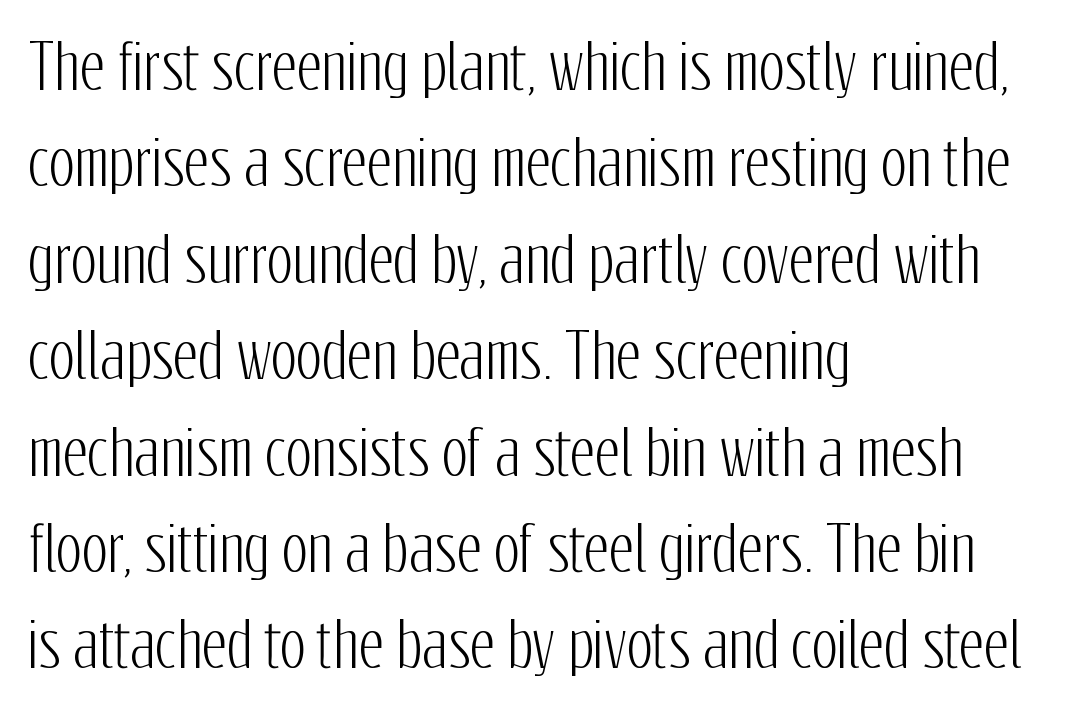
{"serif": "no", "italic": "no", "width": "condensed", "stroke_contrast": "low", "x_height": "medium", "monospaced": "no", "underline": "no", "align": "left", "line_spacing": "normal", "line_spacing_ratio": 1.58, "letter_spacing": "normal", "letter_spacing_em": 0.0, "glyph_px": 61}
